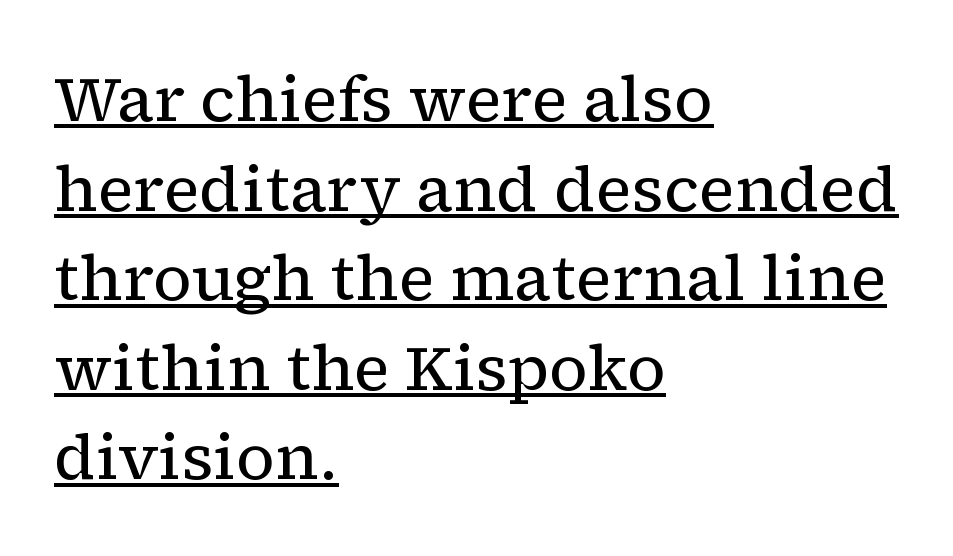
Q: Is the text bold? A: No.
Q: Is the text italic (slanted)? A: No, it is upright.
Q: Is the typeface a serif or a sans-serif typeface? A: Serif.
Q: Is the text underlined? A: Yes.
Q: How is the paragraph aligned? A: Left-aligned.
Q: Is the spacing between letters normal or unusually wide? A: Normal.
Q: Is the spacing between lines tight, normal or loose? A: Normal.
Q: Width (condensed, normal, or wide)? A: Normal.
Q: Stroke contrast? A: Low.
Q: x-height? A: Medium.
Q: Monospaced? A: No.
